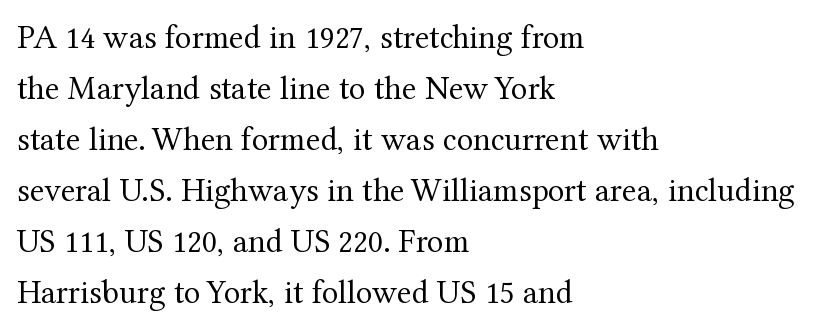
Is the type heavy? It reads as light-to-regular instead. Baseline-to-baseline distance is the conventional proportion of letter height. One-word summary of the alignment: left. This sample uses an upright cut, with every glyph sitting square on the baseline.
